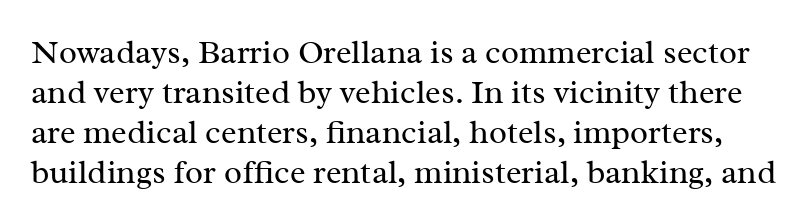
The image shows 33 px regular-weight serif type, upright; set line spacing 1.21x, normal letter spacing, not underlined; medium stroke contrast and a medium x-height.
